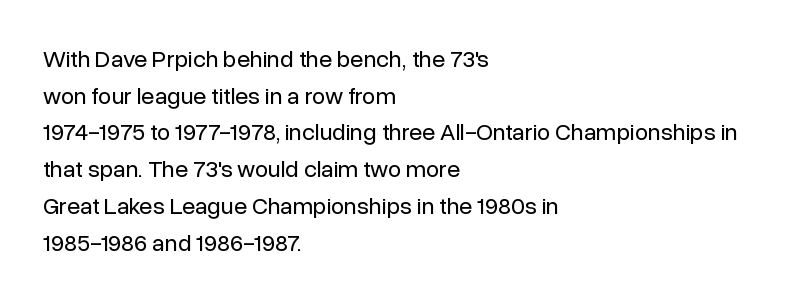
{"italic": "no", "bold": "no", "underline": "no", "align": "left", "line_spacing": "normal", "line_spacing_ratio": 1.53, "letter_spacing": "normal", "letter_spacing_em": 0.0, "glyph_px": 24}
